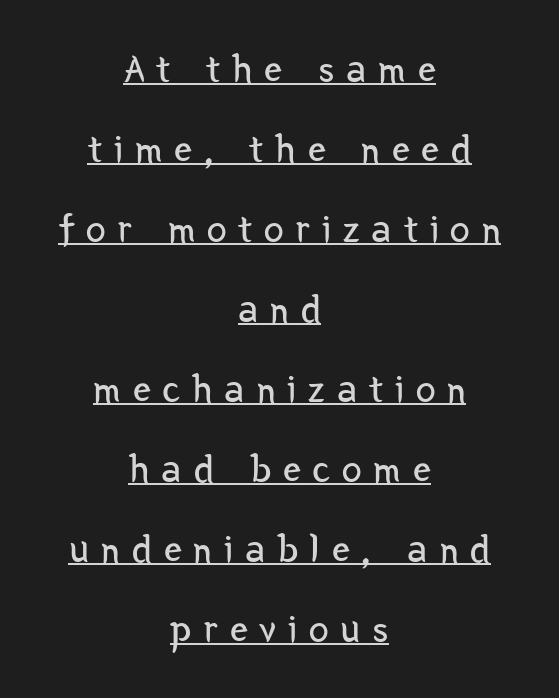
Q: Is the text bold? A: No.
Q: Is the text italic (slanted)? A: No, it is upright.
Q: Is the typeface a serif or a sans-serif typeface? A: Sans-serif.
Q: Is the text underlined? A: Yes.
Q: How is the paragraph aligned? A: Centered.
Q: Is the spacing between letters normal or unusually wide? A: Unusually wide.
Q: Is the spacing between lines tight, normal or loose? A: Loose.
Q: Width (condensed, normal, or wide)? A: Condensed.
Q: Stroke contrast? A: Low.
Q: x-height? A: Medium.
Q: Monospaced? A: No.
